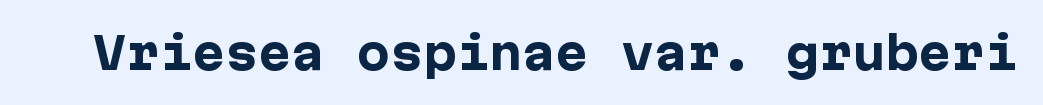
The face used here is rendered with its standard letterfit. Words float on clear page, feet unadorned. Its strokes are broad and dark, the hallmark of bold type. Vertical strokes here are truly vertical.
